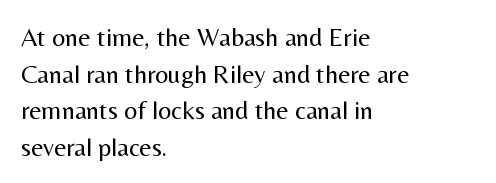
The image shows 26 px text type, upright; set left-aligned, normal line spacing (1.41x), normal letter spacing, not underlined.
